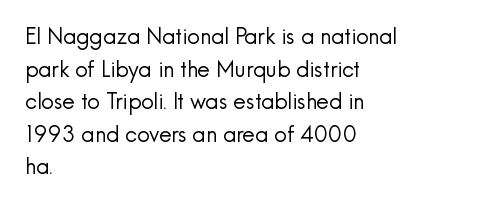
{"italic": "no", "bold": "no", "underline": "no", "align": "left", "line_spacing": "normal", "line_spacing_ratio": 1.48, "letter_spacing": "normal", "letter_spacing_em": 0.0, "glyph_px": 22}
